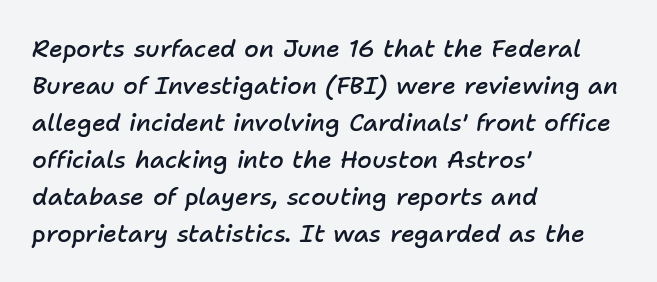
The image shows 24 px text type, italic (leaning right); set left-aligned, normal line spacing (1.54x), normal letter spacing, not underlined.
